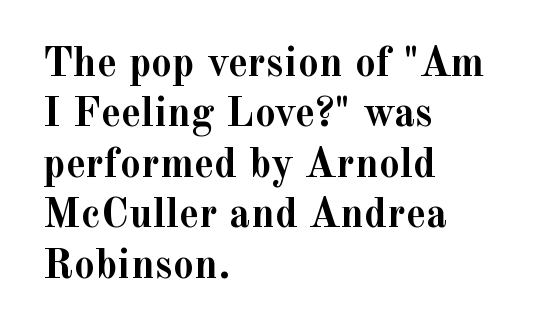
The image shows 42 px semibold serif type, upright; set left-aligned, line spacing 1.2x, normal letter spacing, not underlined; a small x-height.
